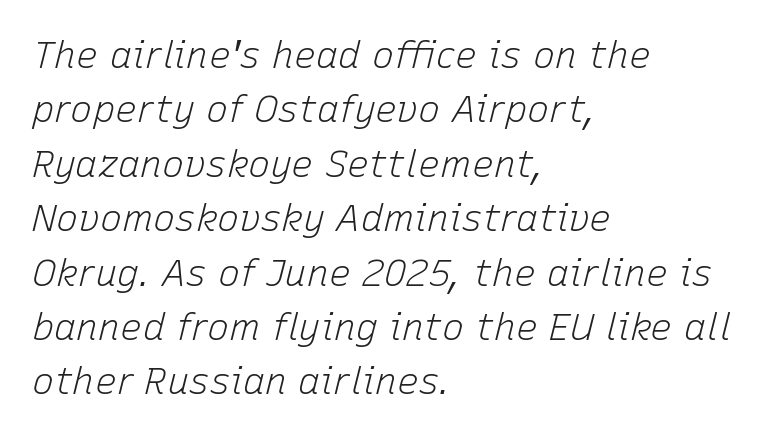
This sample keeps an unexceptional amount of space between lines. Is the type slanted? Yes — the strokes lean at a clear angle. Is this a fixed-width face? No — the glyphs have proportional, varying widths. Words float on clear page, feet unadorned. Between one letter and the next there's only the usual sliver of space.
